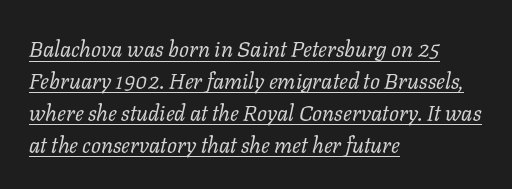
Leading: standard. Is the stroke heavy? The answer is a plain regular-or-lighter. Does extra space separate the letters? No, they use regular spacing. Each line of the rendering has a horizontal stroke beneath the glyphs. The letters are slanted; this is an italic face. Alignment: flush left.
